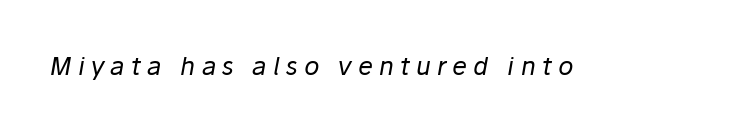
{"italic": "yes", "lean": "right", "slant_degrees": 10, "bold": "no", "underline": "no", "letter_spacing": "wide", "letter_spacing_em": 0.25, "glyph_px": 25}
